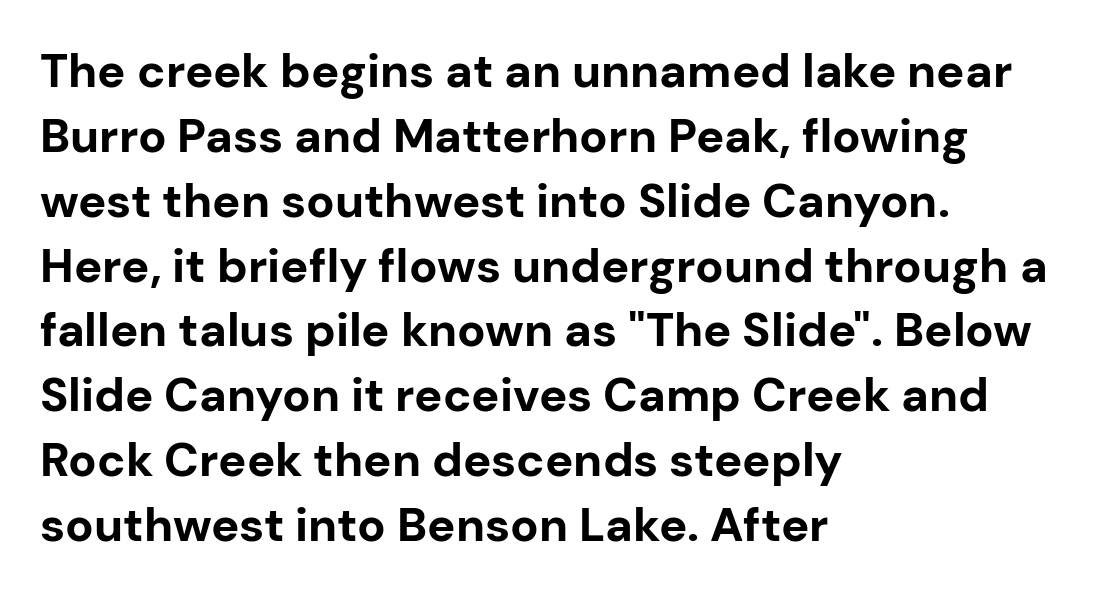
Students, this is bold: see how much ink each stroke carries. Posture: upright roman. Tracking value appears to be zero — textbook default spacing. Line beginnings align vertically; line endings do not.
